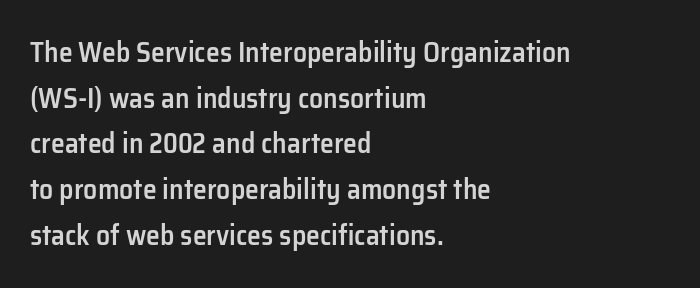
{"serif": "no", "italic": "no", "bold": "semi", "weight": "semibold", "width": "normal", "stroke_contrast": "low", "x_height": "medium", "monospaced": "no", "underline": "no", "align": "left", "line_spacing": "normal", "line_spacing_ratio": 1.63, "letter_spacing": "normal", "letter_spacing_em": 0.0, "glyph_px": 28}
